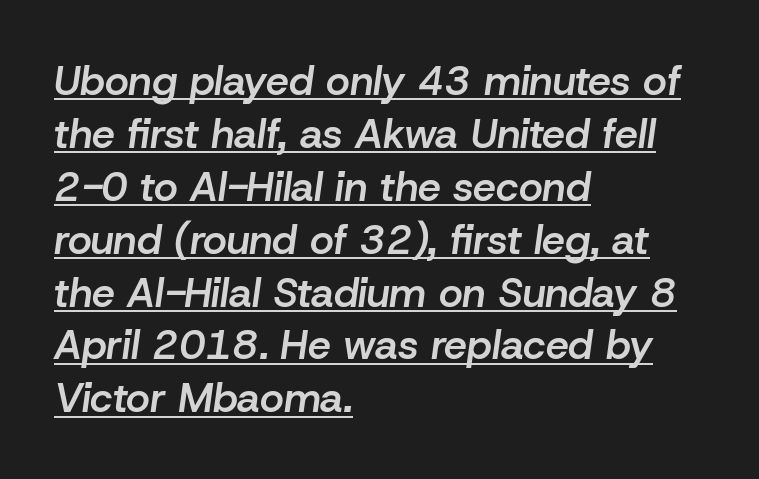
{"italic": "yes", "lean": "right", "slant_degrees": 8, "bold": "semi", "weight": "semibold", "width": "normal", "stroke_contrast": "low", "x_height": "medium", "monospaced": "no", "underline": "yes", "align": "left", "line_spacing": "normal", "line_spacing_ratio": 1.29, "letter_spacing": "normal", "letter_spacing_em": 0.0, "glyph_px": 41}
